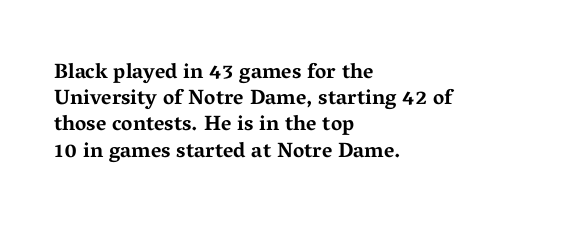
The image shows 21 px bold type, upright; set left-aligned, normal line spacing (1.25x), normal letter spacing, not underlined.
